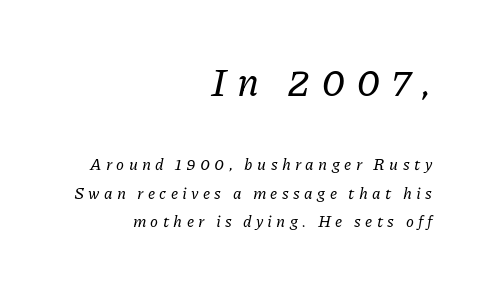
{"serif": "yes", "italic": "yes", "lean": "right", "slant_degrees": 11, "width": "normal", "stroke_contrast": "low", "x_height": "medium", "monospaced": "no", "underline": "no", "align": "right", "line_spacing_ratio": 1.77, "letter_spacing": "wide", "letter_spacing_em": 0.27, "larger_block": "first", "size_ratio": 2.44, "glyph_px": 39}
